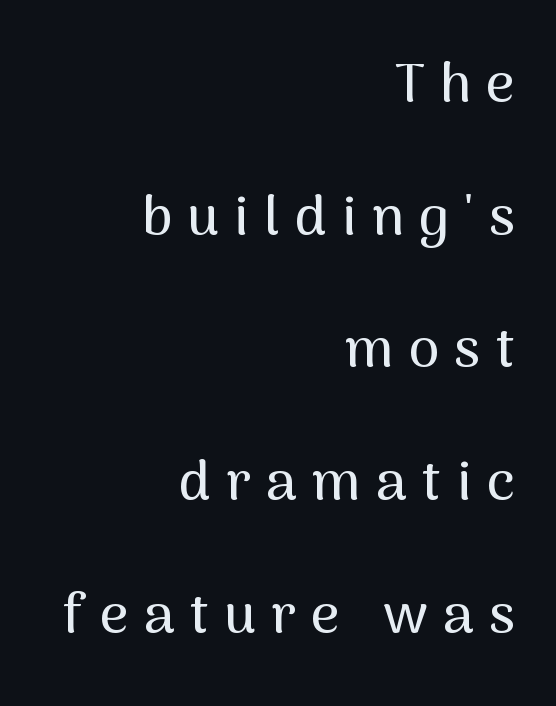
The image shows 56 px sans-serif type, upright; set right-aligned, loose line spacing (2.37x), unusually wide letter spacing (+0.27 em), not underlined; medium stroke contrast and a medium x-height.
